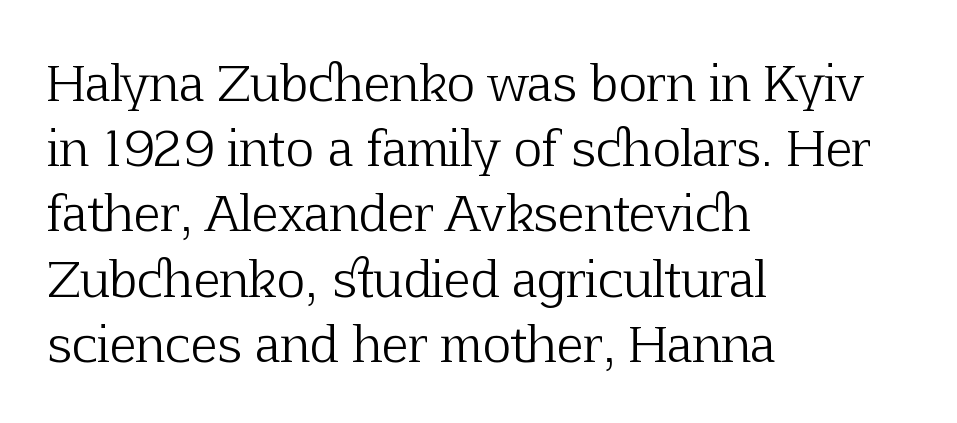
The image shows 49 px light serif type, upright; set left-aligned, normal line spacing (1.33x), normal letter spacing, not underlined; low stroke contrast and a medium x-height.
